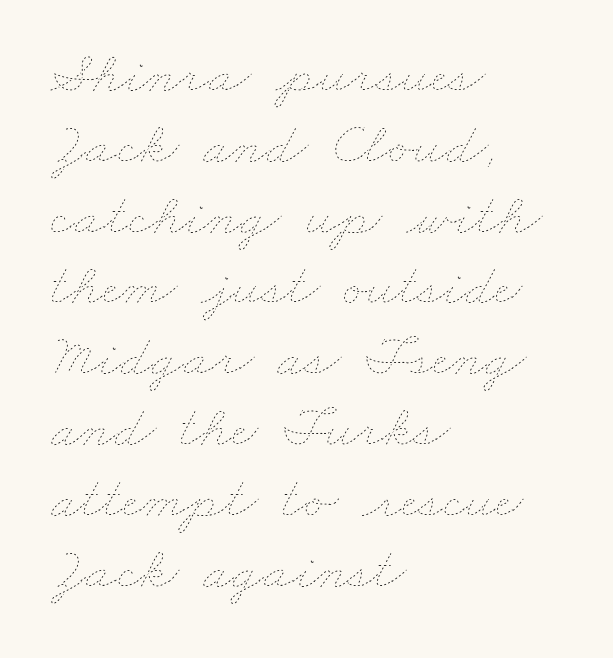
{"bold": "no", "weight": "thin", "width": "wide", "stroke_contrast": "low", "x_height": "small", "monospaced": "no", "underline": "no", "align": "left", "line_spacing_ratio": 1.2, "letter_spacing": "normal", "letter_spacing_em": 0.0, "glyph_px": 59}
